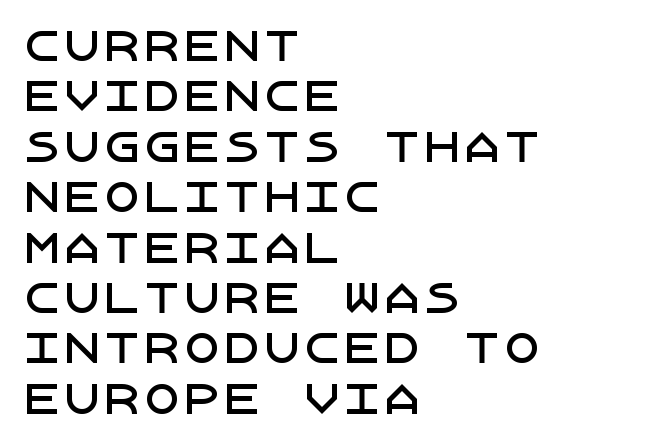
{"serif": "no", "italic": "no", "width": "normal", "stroke_contrast": "low", "x_height": "large", "underline": "no", "align": "left", "line_spacing": "normal", "line_spacing_ratio": 1.26, "letter_spacing": "normal", "letter_spacing_em": 0.0, "glyph_px": 40}
